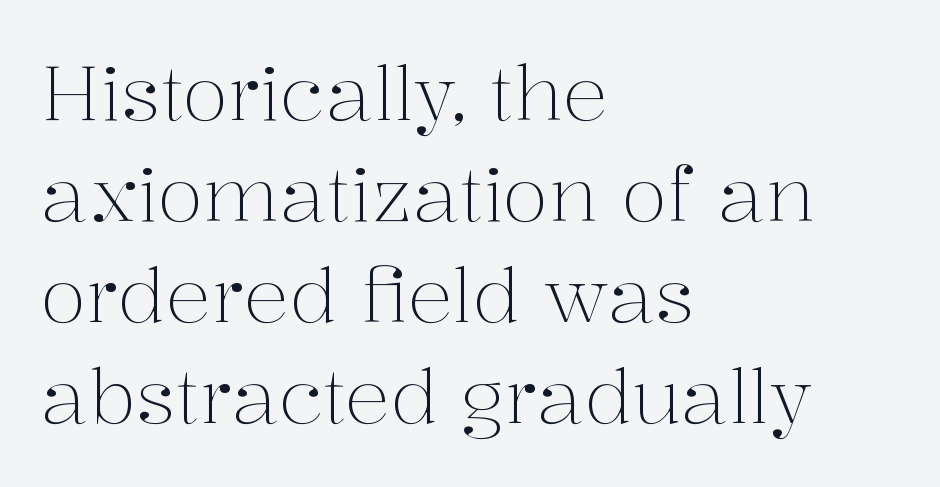
You could call the tracking neutral — neither tight nor loose. This sample is left-justified, so line endings fall wherever the words run out. This sample keeps an unexceptional amount of space between lines. Each letter's strokes conclude with small projecting serifs.
